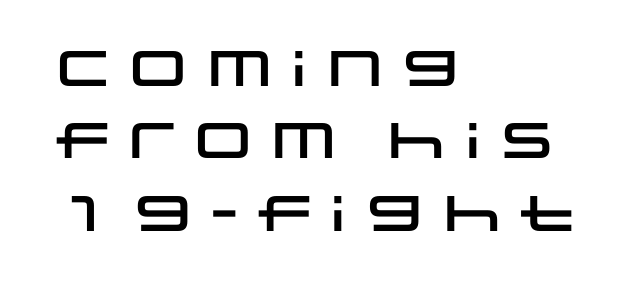
If you drew a ruler down the left edge, every line would touch it. The rendering uses natural spacing where letterforms have individual widths. You can tell from the bare stems that sans-serif type was used. No italicization has been applied; the sample stays upright. Tracking here is standard; glyphs follow each other at the usual distance.
